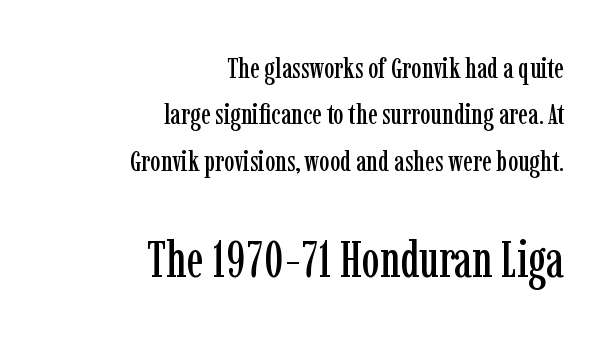
{"serif": "yes", "italic": "no", "width": "condensed", "stroke_contrast": "low", "x_height": "medium", "monospaced": "no", "underline": "no", "align": "right", "line_spacing": "normal", "line_spacing_ratio": 1.6, "letter_spacing": "normal", "letter_spacing_em": 0.0, "larger_block": "second", "size_ratio": 1.72, "glyph_px": 50}
